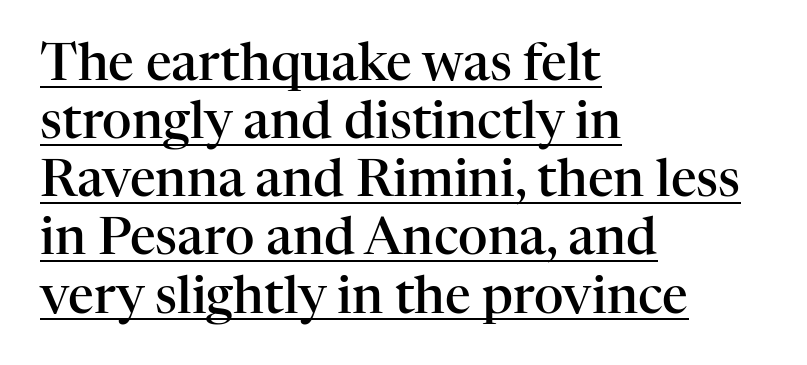
The image shows 51 px semibold serif type, upright; set left-aligned, tight line spacing (1.14x), normal letter spacing, underlined; high stroke contrast and a medium x-height.
